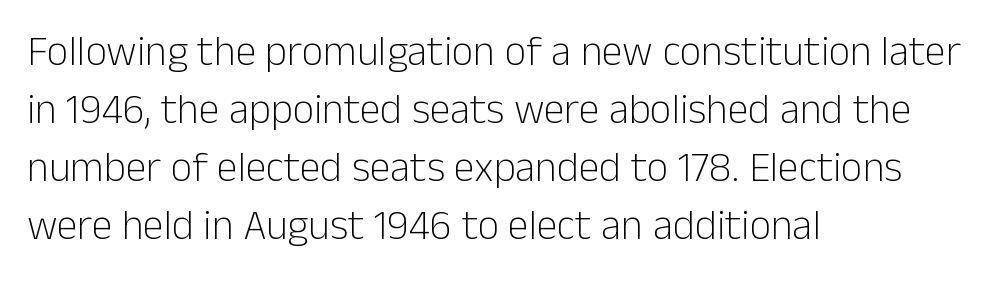
The image shows 42 px light sans-serif type, upright; set left-aligned, normal line spacing (1.38x), normal letter spacing, not underlined; low stroke contrast and a medium x-height.
